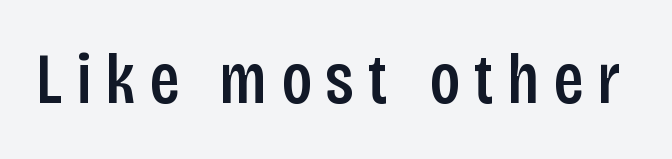
{"serif": "no", "italic": "no", "width": "condensed", "stroke_contrast": "low", "x_height": "large", "monospaced": "no", "underline": "no", "glyph_px": 72}
